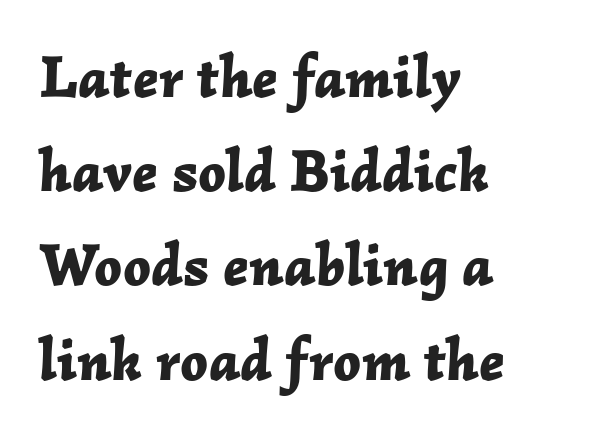
Looks like regular typesetting: each glyph gets only the width it needs. Check under the words: just untouched page. The rendering applies a slant to the glyphs. Students, note that the glyphs here touch the page at normal intervals. The lines sit at an ordinary, default distance from one another.
